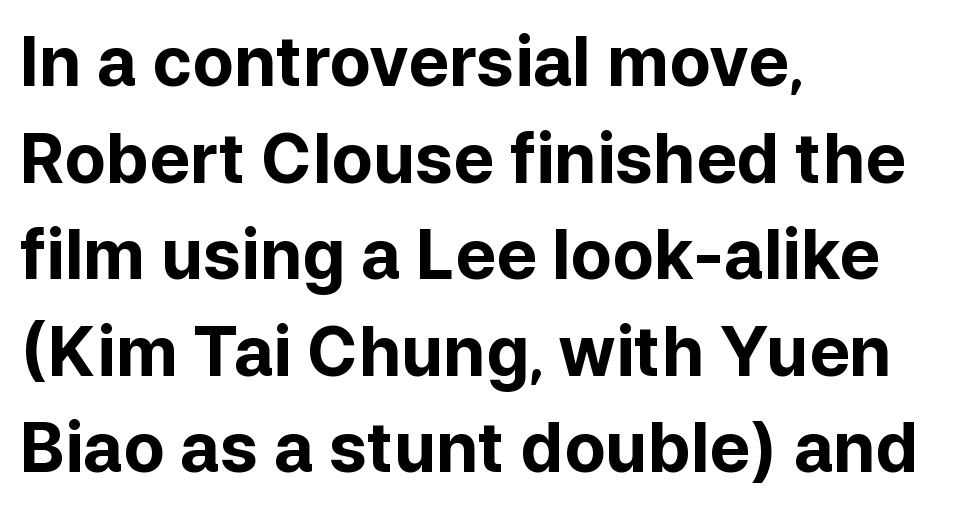
This sample has the flowing, uneven cadence of proportional lettering. Normally led — the rows are evenly, conventionally spaced. You could call the tracking neutral — neither tight nor loose. The strokes are fattened all the way to bold.
